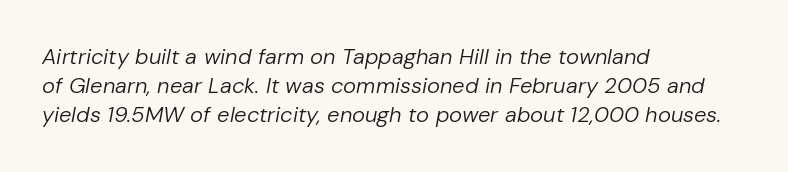
{"italic": "yes", "lean": "right", "slant_degrees": 10, "bold": "no", "underline": "no", "align": "left", "line_spacing": "normal", "line_spacing_ratio": 1.32, "letter_spacing": "normal", "letter_spacing_em": 0.0, "glyph_px": 22}
